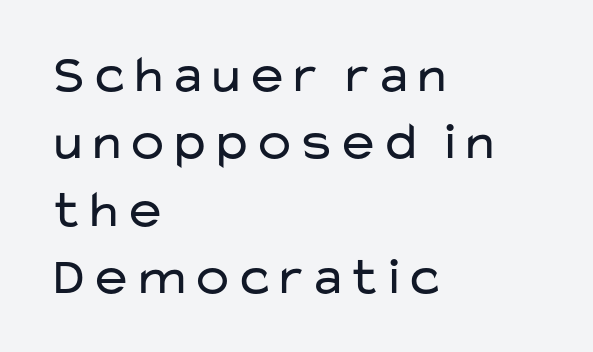
{"serif": "no", "italic": "no", "bold": "no", "weight": "regular", "width": "wide", "stroke_contrast": "low", "x_height": "medium", "monospaced": "no", "underline": "no", "align": "left", "line_spacing": "normal", "line_spacing_ratio": 1.27, "letter_spacing": "normal", "letter_spacing_em": 0.0, "glyph_px": 53}
